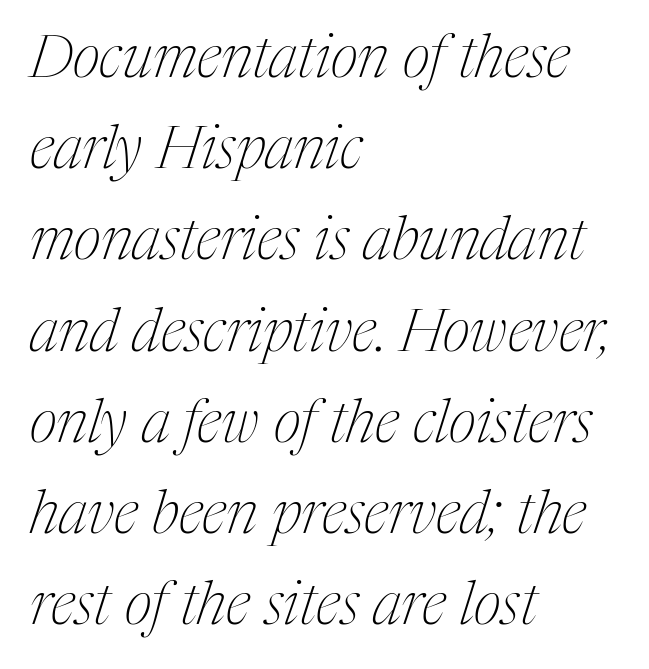
{"serif": "yes", "italic": "yes", "lean": "right", "slant_degrees": 17, "bold": "no", "weight": "thin", "width": "condensed", "stroke_contrast": "medium", "x_height": "medium", "monospaced": "no", "underline": "no", "align": "left", "line_spacing": "normal", "line_spacing_ratio": 1.52, "letter_spacing": "normal", "letter_spacing_em": 0.0, "glyph_px": 60}
